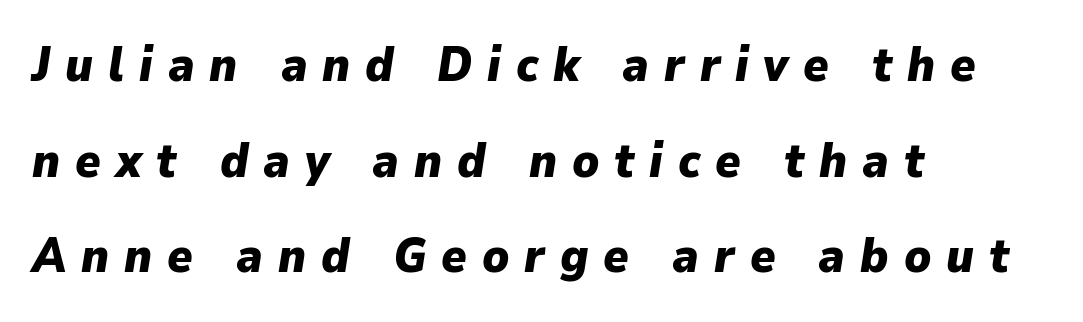
The image shows 48 px heavy type, italic (leaning right); set left-aligned, loose line spacing (1.99x), unusually wide letter spacing (+0.31 em), not underlined; low stroke contrast and a medium x-height.
